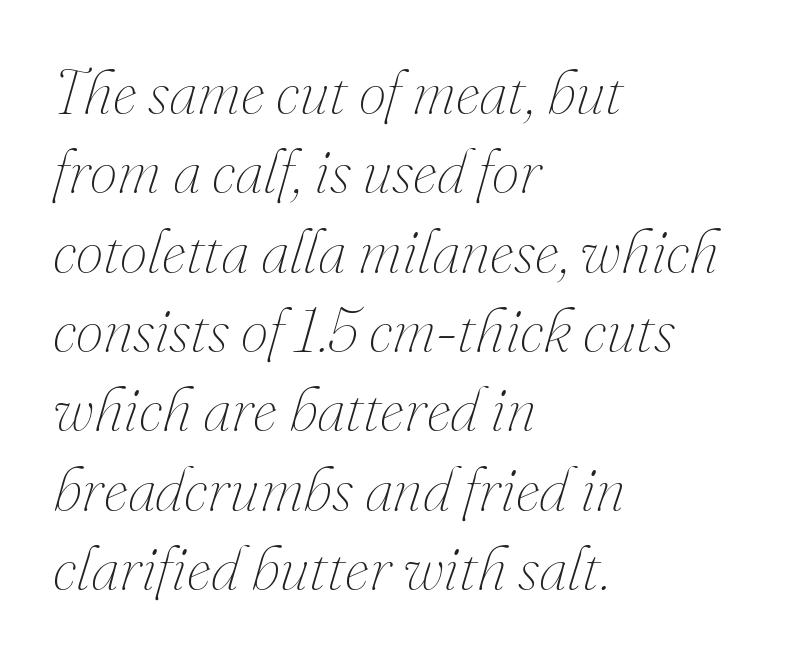
Q: Is the text bold? A: No.
Q: Is the text italic (slanted)? A: Yes, it leans right by about 16 degrees.
Q: Is the text underlined? A: No.
Q: How is the paragraph aligned? A: Left-aligned.
Q: Is the spacing between letters normal or unusually wide? A: Normal.
Q: Is the spacing between lines tight, normal or loose? A: Normal.
Q: Width (condensed, normal, or wide)? A: Normal.
Q: Stroke contrast? A: Medium.
Q: x-height? A: Small.
Q: Monospaced? A: No.
